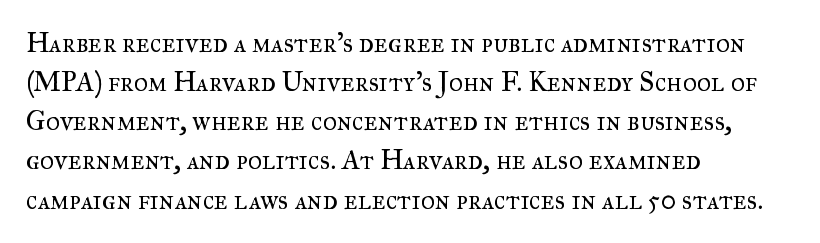
{"italic": "no", "bold": "no", "underline": "no", "align": "left", "line_spacing": "normal", "line_spacing_ratio": 1.45, "letter_spacing": "normal", "letter_spacing_em": 0.0, "glyph_px": 27}
